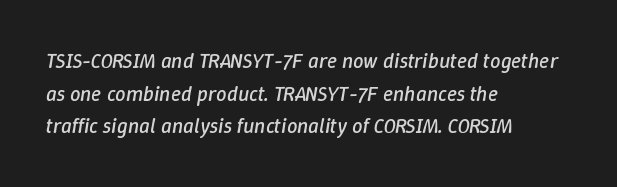
The image shows 21 px text type, italic (leaning right); set left-aligned, normal line spacing (1.55x), normal letter spacing, not underlined.
